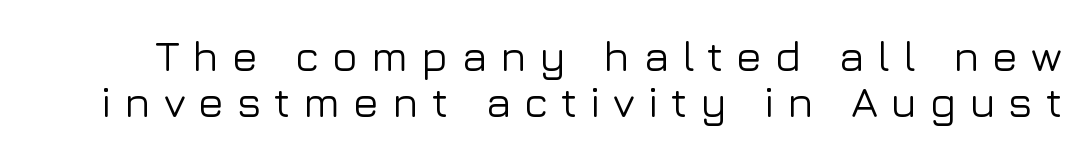
{"serif": "no", "italic": "no", "width": "normal", "stroke_contrast": "low", "x_height": "medium", "monospaced": "no", "underline": "no", "line_spacing": "tight", "line_spacing_ratio": 1.07, "letter_spacing": "wide", "letter_spacing_em": 0.29, "glyph_px": 43}
